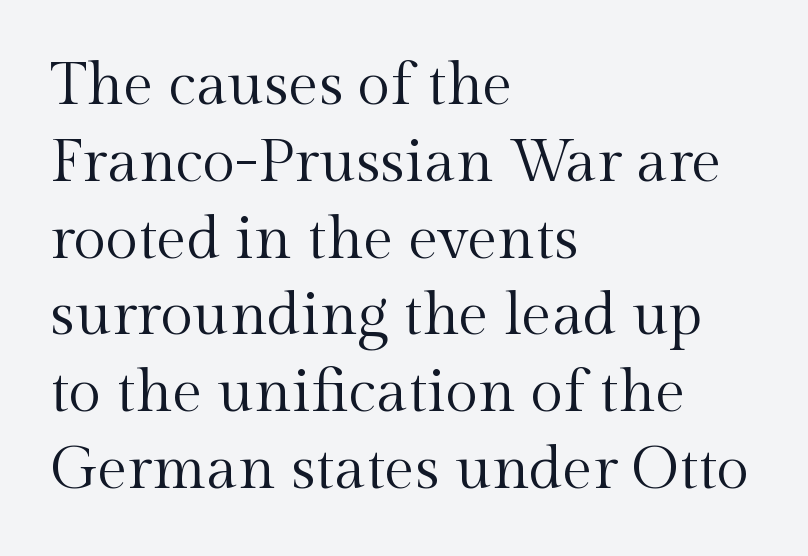
Q: Is the text bold? A: No.
Q: Is the text italic (slanted)? A: No, it is upright.
Q: Is the typeface a serif or a sans-serif typeface? A: Serif.
Q: Is the text underlined? A: No.
Q: How is the paragraph aligned? A: Left-aligned.
Q: Is the spacing between letters normal or unusually wide? A: Normal.
Q: Is the spacing between lines tight, normal or loose? A: Normal.
Q: Width (condensed, normal, or wide)? A: Normal.
Q: x-height? A: Medium.
Q: Monospaced? A: No.
